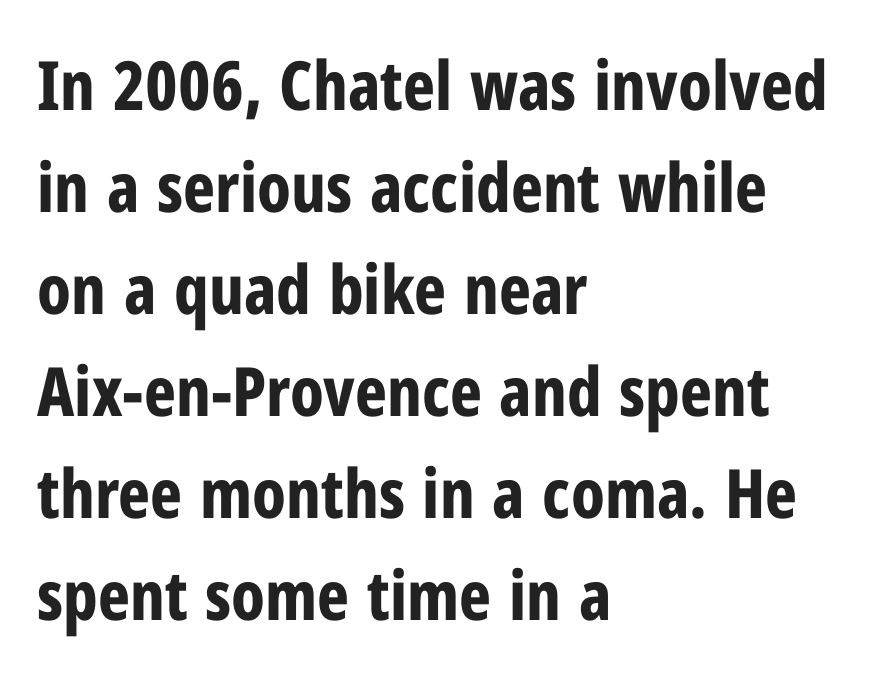
{"serif": "no", "italic": "no", "bold": "yes", "weight": "bold", "width": "condensed", "stroke_contrast": "low", "x_height": "medium", "monospaced": "no", "underline": "no", "align": "left", "line_spacing": "normal", "line_spacing_ratio": 1.5, "letter_spacing": "normal", "letter_spacing_em": 0.0, "glyph_px": 68}
